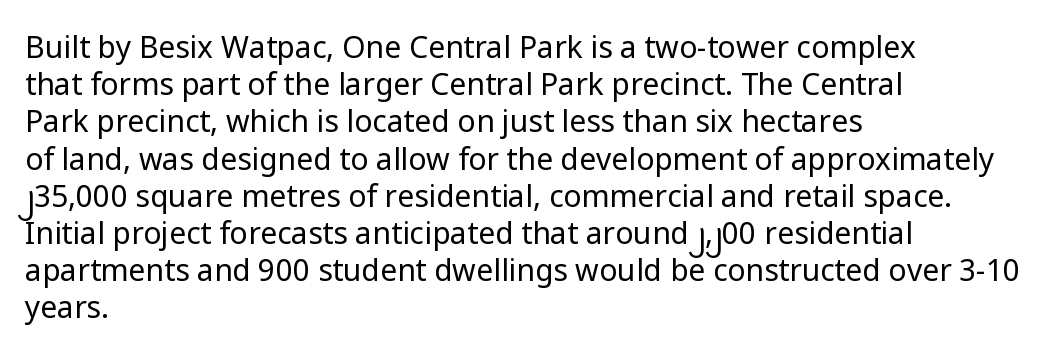
Caption: multi-line text, flush left, ragged right. Descenders are the only things crossing below the line. Posture: vertical. The strokes carry an ordinary text weight at most.
